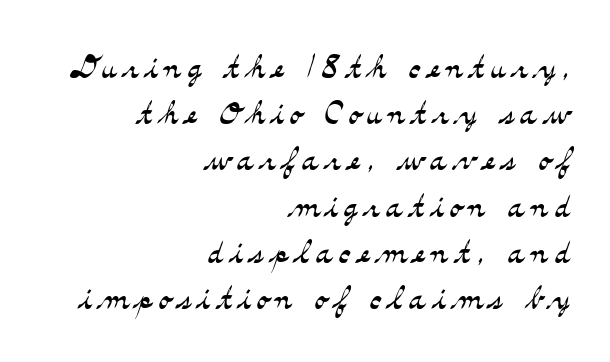
Do the characters align in a grid? No, the font is proportional. Yep, those are serifs on the letters. Reading down the column, the eye jumps only a short way to each next line. These glyphs show unthickened strokes, regular width or finer.
